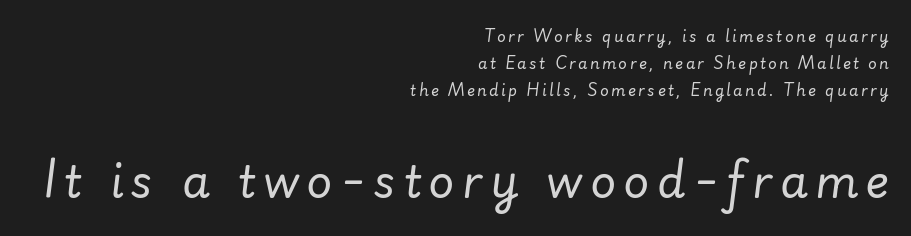
Q: Is the text bold? A: No.
Q: Is the text italic (slanted)? A: Yes, it leans right by about 7 degrees.
Q: Is the text underlined? A: No.
Q: How is the paragraph aligned? A: Right-aligned.
Q: Which block of text is set in a larger size, the first (top) or the second (bottom)? A: The second (bottom) one.
Q: Width (condensed, normal, or wide)? A: Normal.
Q: Stroke contrast? A: Low.
Q: x-height? A: Small.
Q: Monospaced? A: No.
